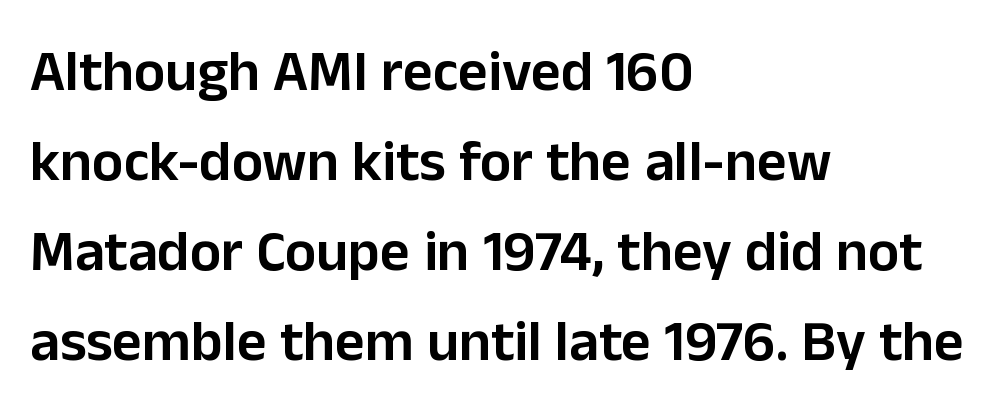
The image shows 58 px semibold sans-serif type, upright; set left-aligned, normal line spacing (1.55x), normal letter spacing, not underlined; low stroke contrast and a medium x-height.
